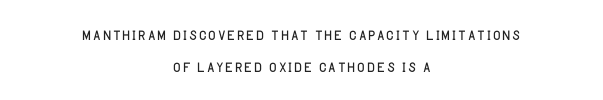
The image shows 21 px text type, upright; set centered, normal line spacing (1.53x), normal letter spacing, not underlined.
